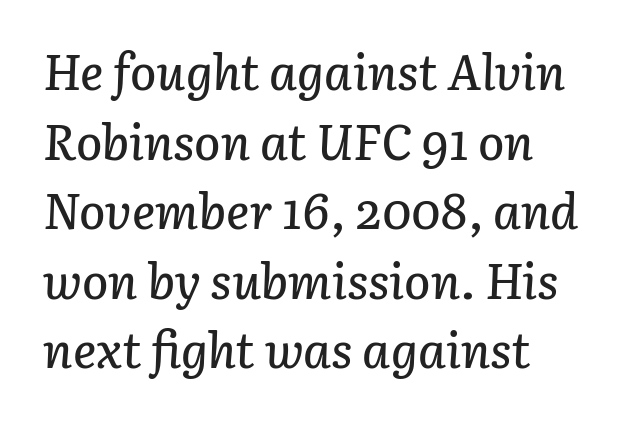
Q: Is the text italic (slanted)? A: Yes, it leans right by about 3 degrees.
Q: Is the text underlined? A: No.
Q: How is the paragraph aligned? A: Left-aligned.
Q: Is the spacing between letters normal or unusually wide? A: Normal.
Q: Is the spacing between lines tight, normal or loose? A: Normal.
Q: Width (condensed, normal, or wide)? A: Normal.
Q: Stroke contrast? A: Low.
Q: x-height? A: Medium.
Q: Monospaced? A: No.
